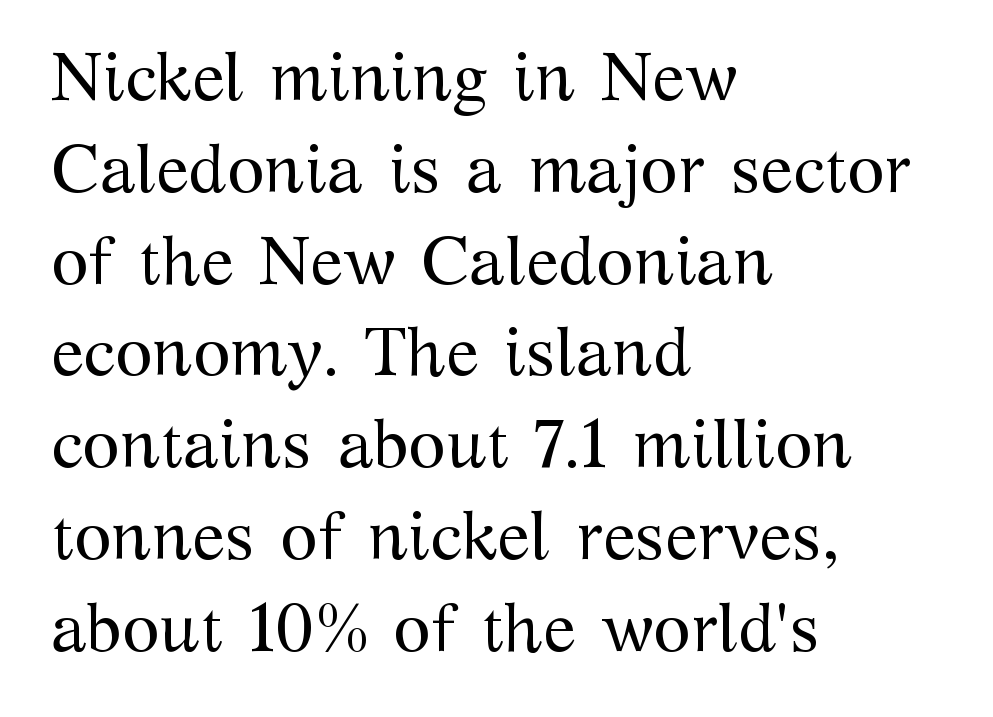
In terms of letterform style, serifs are clearly present. Rows of type keep a routine distance in the vertical direction. The axis of the letterforms is exactly vertical. Each letter keeps its own natural width here, so spacing adapts to shape.
